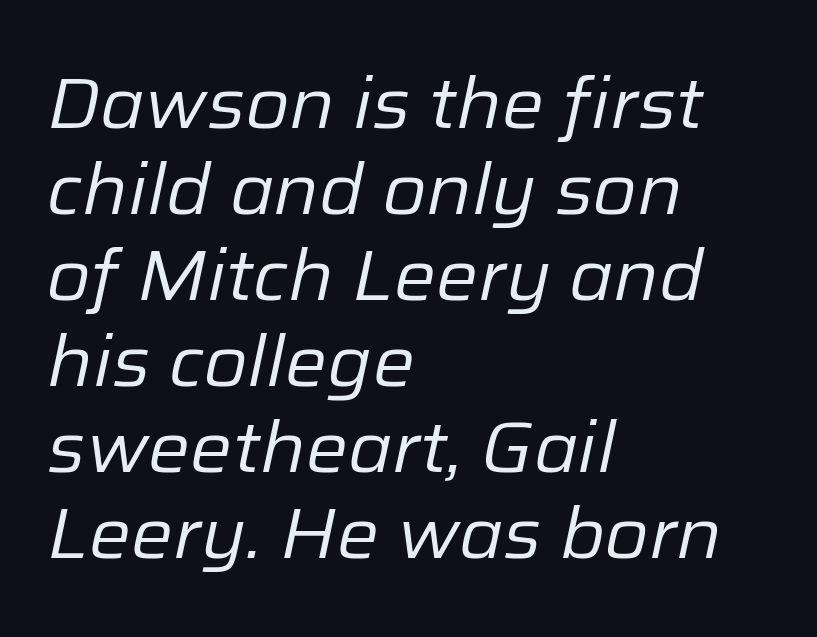
The image shows 71 px regular-weight type, italic (leaning right); set left-aligned, line spacing 1.21x, normal letter spacing, not underlined; low stroke contrast and a medium x-height.
